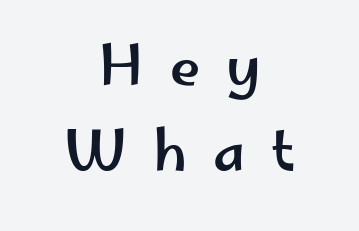
The image shows 55 px wide sans-serif type, upright; set centered, normal line spacing (1.56x), unusually wide letter spacing (+0.48 em), not underlined; low stroke contrast and a small x-height.
